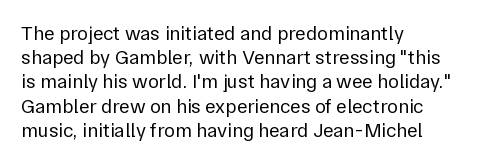
The image shows 20 px text type, upright; set left-aligned, line spacing 1.21x, normal letter spacing, not underlined.
